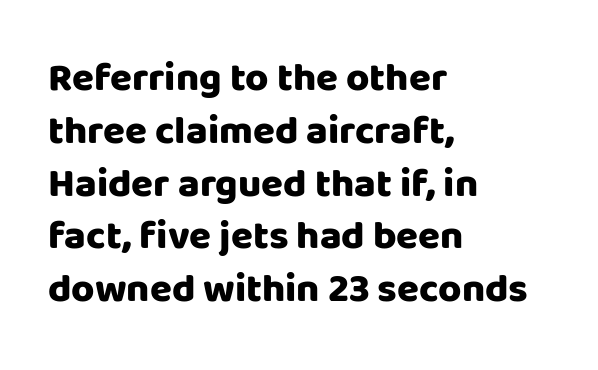
{"serif": "no", "italic": "no", "bold": "yes", "weight": "heavy", "width": "normal", "stroke_contrast": "low", "x_height": "large", "monospaced": "no", "underline": "no", "align": "left", "line_spacing": "normal", "line_spacing_ratio": 1.32, "letter_spacing": "normal", "letter_spacing_em": 0.0, "glyph_px": 40}
